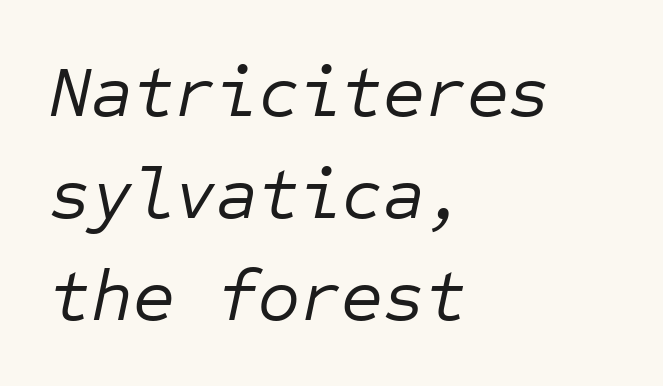
{"italic": "yes", "lean": "right", "slant_degrees": 12, "bold": "no", "weight": "regular", "width": "normal", "stroke_contrast": "low", "x_height": "medium", "monospaced": "yes", "underline": "no", "align": "left", "line_spacing": "normal", "line_spacing_ratio": 1.42, "letter_spacing": "normal", "letter_spacing_em": 0.0, "glyph_px": 72}
